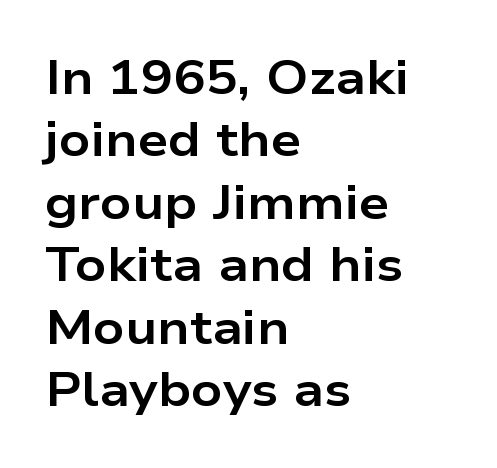
The image shows 48 px bold, wide sans-serif type, upright; set left-aligned, normal line spacing (1.3x), normal letter spacing, not underlined; low stroke contrast and a medium x-height.
